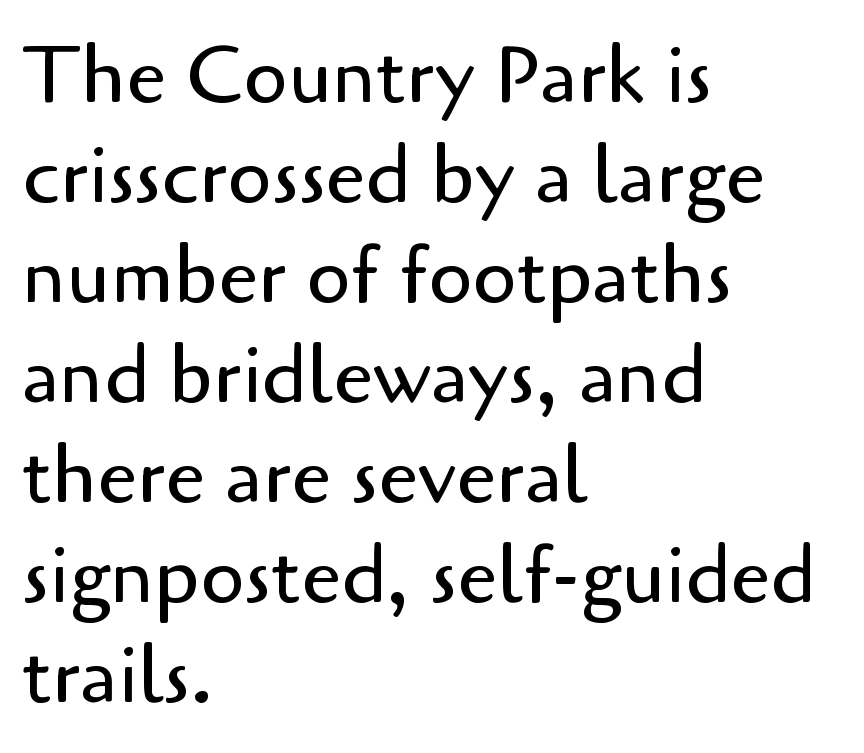
Q: Is the text bold? A: No.
Q: Is the text italic (slanted)? A: No, it is upright.
Q: Is the typeface a serif or a sans-serif typeface? A: Sans-serif.
Q: Is the text underlined? A: No.
Q: How is the paragraph aligned? A: Left-aligned.
Q: Is the spacing between letters normal or unusually wide? A: Normal.
Q: Is the spacing between lines tight, normal or loose? A: Normal.
Q: Width (condensed, normal, or wide)? A: Normal.
Q: Stroke contrast? A: Low.
Q: x-height? A: Small.
Q: Monospaced? A: No.
